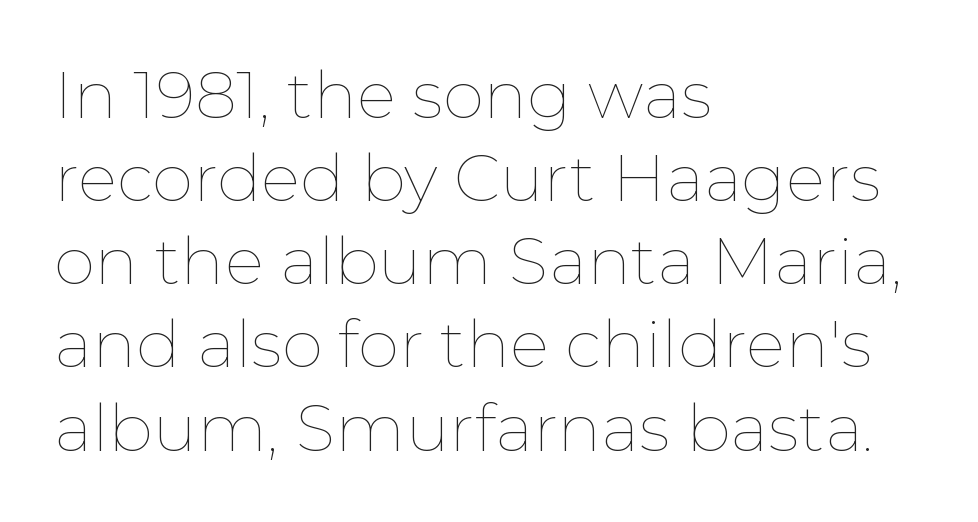
The image shows 66 px thin type, upright; set left-aligned, normal line spacing (1.26x), normal letter spacing, not underlined; low stroke contrast and a medium x-height.
